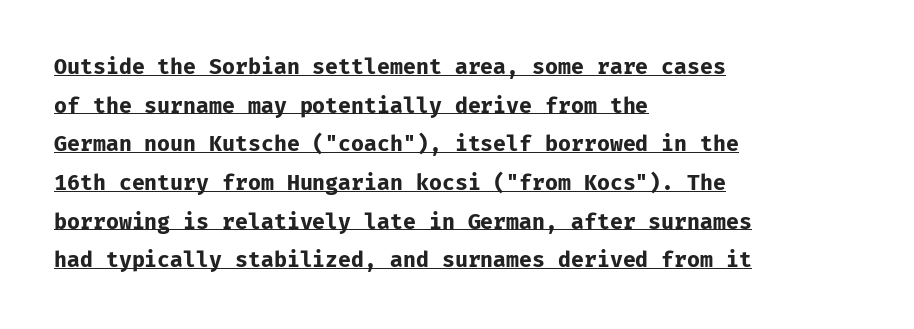
A rule runs beneath these lines of type. Strokes here are thick enough to call this a true bold. Horizontal alignment here is leftward, the default for most running prose. The horizontal fit of the characters is conventional and even. A roman cut, with each character standing at attention.
